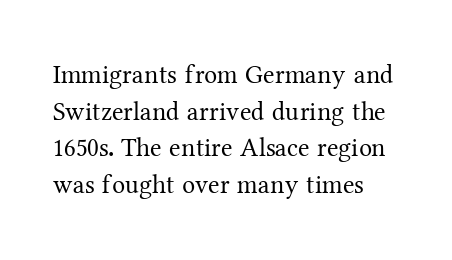
The image shows 26 px text type, upright; set left-aligned, normal line spacing (1.41x), normal letter spacing, not underlined.
